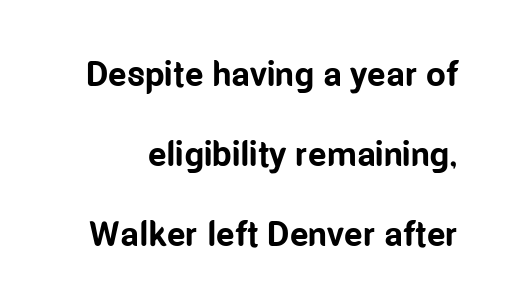
{"serif": "no", "italic": "no", "bold": "yes", "weight": "bold", "width": "condensed", "stroke_contrast": "low", "x_height": "medium", "monospaced": "no", "underline": "no", "line_spacing": "loose", "line_spacing_ratio": 2.29, "letter_spacing": "normal", "letter_spacing_em": 0.0, "glyph_px": 35}
